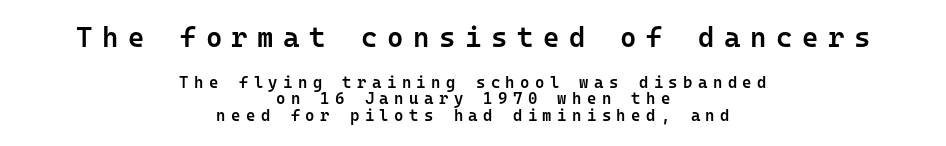
The image shows 28 px semibold sans-serif type, upright, monospaced; set centered, tight line spacing (1.04x), unusually wide letter spacing (+0.34 em), not underlined; the first (top) block is 1.75x larger; low stroke contrast and a medium x-height.
